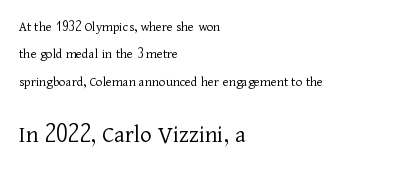
{"italic": "no", "bold": "no", "underline": "no", "align": "left", "line_spacing": "loose", "line_spacing_ratio": 1.95, "letter_spacing": "normal", "letter_spacing_em": 0.0, "larger_block": "second", "size_ratio": 1.79, "glyph_px": 25}
